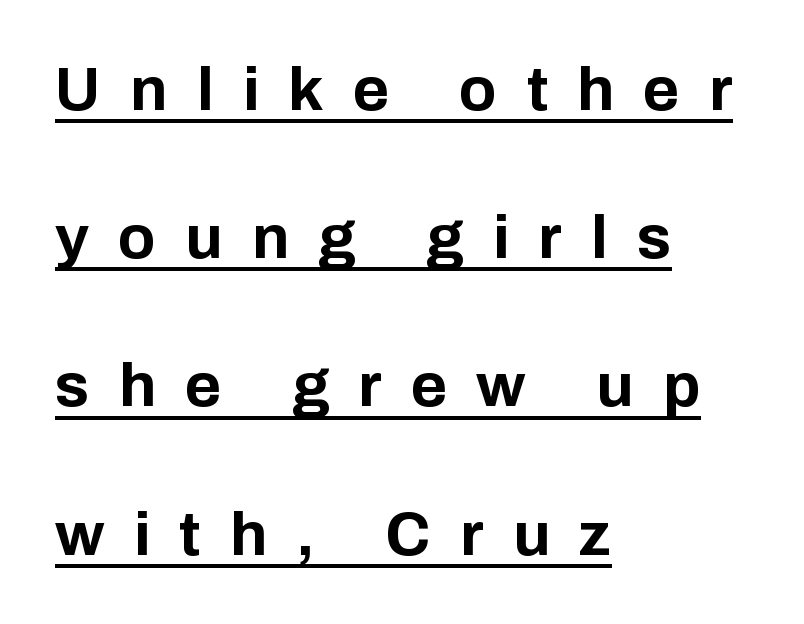
The image shows 62 px bold sans-serif type, upright; set left-aligned, loose line spacing (2.39x), unusually wide letter spacing (+0.47 em), underlined; low stroke contrast and a medium x-height.
